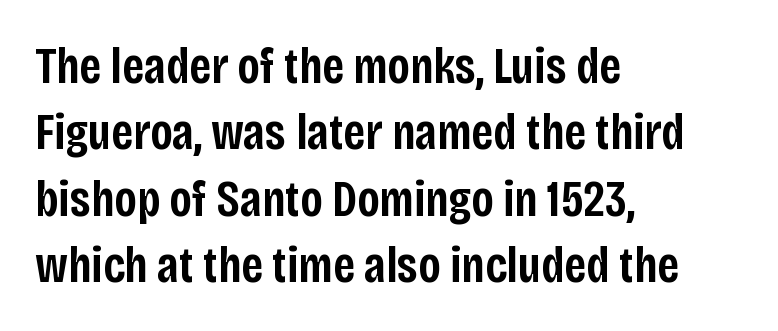
Q: Is the text bold? A: Semi-bold.
Q: Is the text italic (slanted)? A: No, it is upright.
Q: Is the typeface a serif or a sans-serif typeface? A: Sans-serif.
Q: Is the text underlined? A: No.
Q: How is the paragraph aligned? A: Left-aligned.
Q: Is the spacing between letters normal or unusually wide? A: Normal.
Q: Is the spacing between lines tight, normal or loose? A: Normal.
Q: Width (condensed, normal, or wide)? A: Condensed.
Q: Stroke contrast? A: Low.
Q: x-height? A: Large.
Q: Monospaced? A: No.
